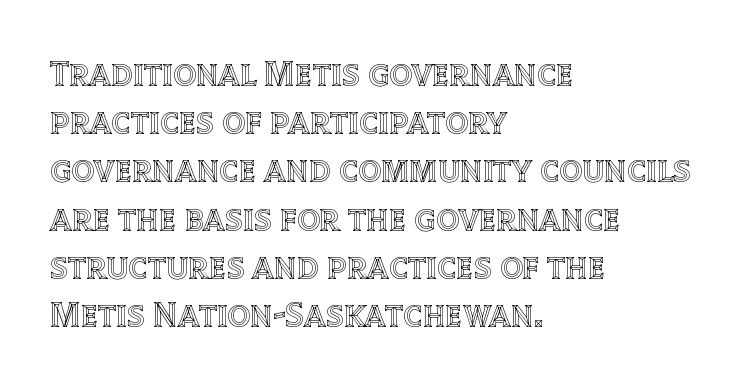
The passage shown is typed in a proportional face where columns would drift. The specimen reads as upright at a glance. Notice how the passage keeps a crisp vertical edge on the left only. Successive baselines arrive at the customary interval. The glyphs are unaccompanied by any horizontal stroke below them. Here the glyphs are tracked normally, forming tight word shapes.
